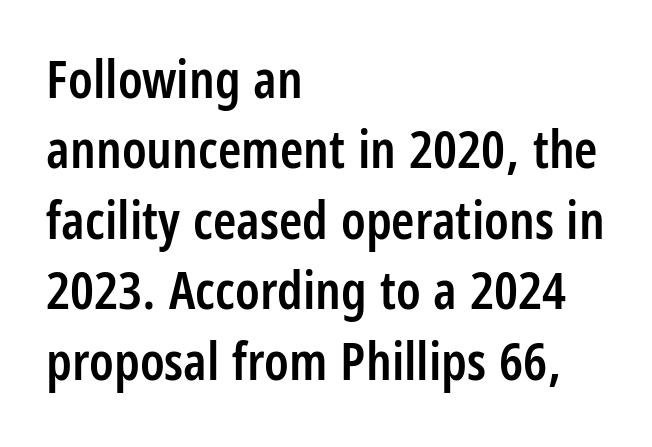
The image shows 53 px semibold, condensed sans-serif type, upright; set left-aligned, normal line spacing (1.33x), normal letter spacing, not underlined; low stroke contrast and a large x-height.
